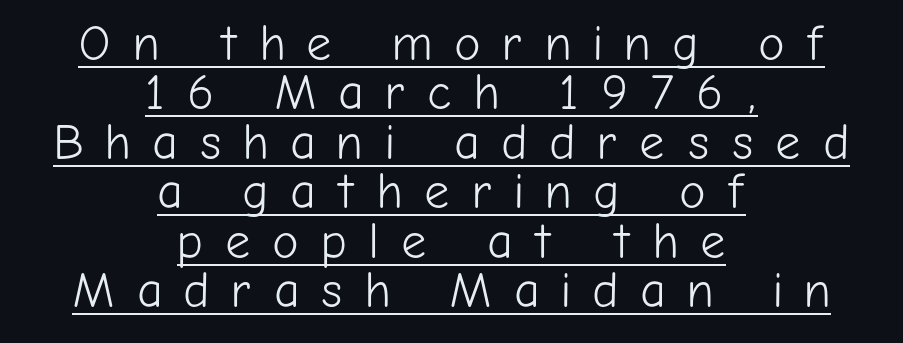
{"serif": "no", "italic": "no", "bold": "no", "weight": "light", "width": "normal", "stroke_contrast": "low", "x_height": "medium", "monospaced": "no", "underline": "yes", "align": "center", "line_spacing": "tight", "line_spacing_ratio": 0.99, "letter_spacing": "wide", "letter_spacing_em": 0.43, "glyph_px": 50}
